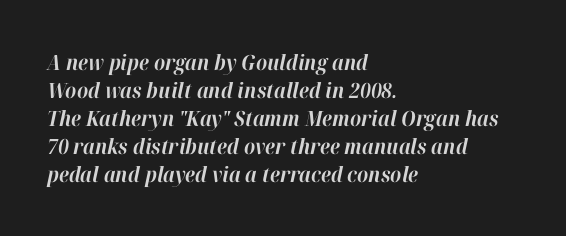
Q: Is the text bold? A: Yes.
Q: Is the text italic (slanted)? A: Yes, it leans right by about 12 degrees.
Q: Is the text underlined? A: No.
Q: How is the paragraph aligned? A: Left-aligned.
Q: Is the spacing between letters normal or unusually wide? A: Normal.
Q: Is the spacing between lines tight, normal or loose? A: Normal.
